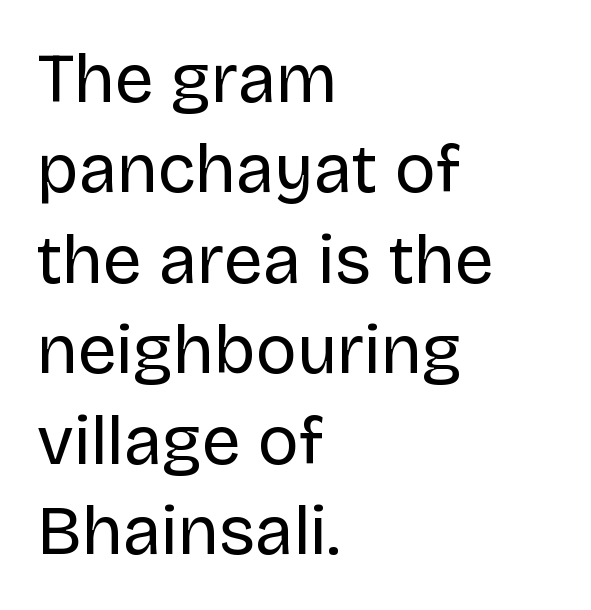
The image shows 69 px regular-weight sans-serif type, upright; set left-aligned, normal line spacing (1.31x), normal letter spacing, not underlined; low stroke contrast and a large x-height.
